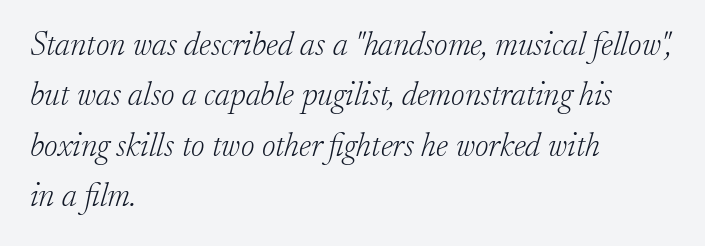
{"serif": "yes", "italic": "yes", "lean": "right", "slant_degrees": 17, "bold": "no", "weight": "light", "width": "normal", "stroke_contrast": "low", "x_height": "small", "monospaced": "no", "underline": "no", "align": "left", "line_spacing": "normal", "line_spacing_ratio": 1.53, "letter_spacing": "normal", "letter_spacing_em": 0.0, "glyph_px": 33}
